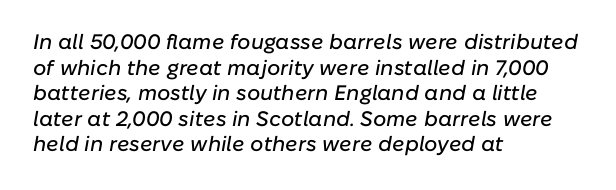
{"italic": "yes", "lean": "right", "slant_degrees": 10, "underline": "no", "align": "left", "line_spacing_ratio": 1.22, "letter_spacing": "normal", "letter_spacing_em": 0.0, "glyph_px": 21}
